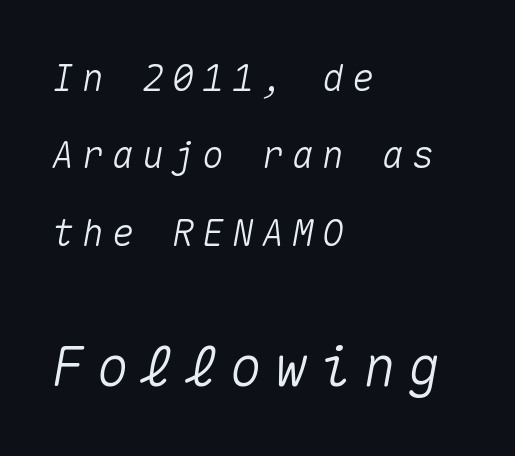
{"italic": "yes", "lean": "right", "slant_degrees": 10, "width": "normal", "stroke_contrast": "medium", "x_height": "medium", "monospaced": "yes", "underline": "no", "align": "left", "line_spacing": "loose", "line_spacing_ratio": 2.09, "letter_spacing": "wide", "letter_spacing_em": 0.21, "larger_block": "second", "size_ratio": 1.49, "glyph_px": 55}
